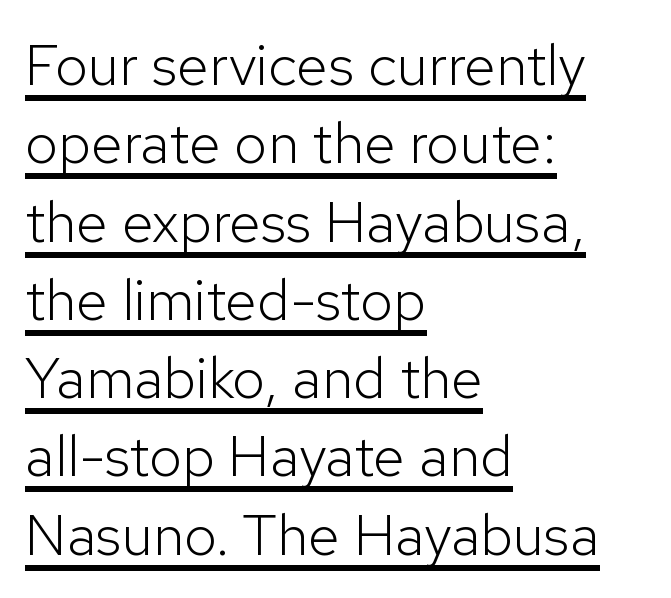
The typesetting does not lean heavy: it is not bold. Character widths vary here, with narrow letters taking less room than wide ones. The designer left line spacing at the default. Each line starts at the same left margin while the right side varies. Compared with typical body copy, the letter spacing here is the same.
